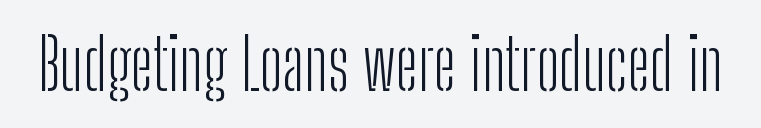
Q: Is the text bold? A: No.
Q: Is the text italic (slanted)? A: No, it is upright.
Q: Is the typeface a serif or a sans-serif typeface? A: Sans-serif.
Q: Is the text underlined? A: No.
Q: Is the spacing between letters normal or unusually wide? A: Normal.
Q: Width (condensed, normal, or wide)? A: Condensed.
Q: Stroke contrast? A: Low.
Q: x-height? A: Medium.
Q: Monospaced? A: No.
